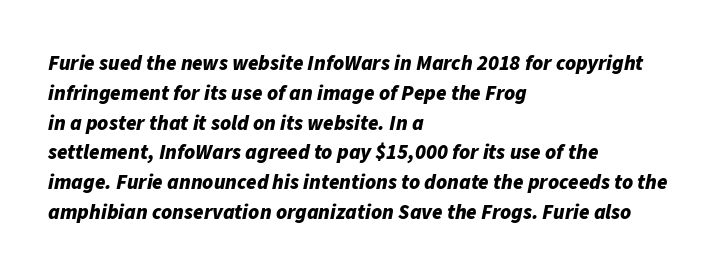
{"italic": "yes", "lean": "right", "slant_degrees": 11, "bold": "yes", "underline": "no", "align": "left", "line_spacing": "normal", "line_spacing_ratio": 1.42, "letter_spacing": "normal", "letter_spacing_em": 0.0, "glyph_px": 21}
